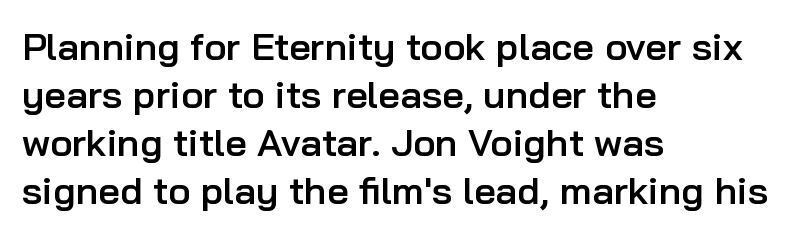
Q: Is the text bold? A: Semi-bold.
Q: Is the text italic (slanted)? A: No, it is upright.
Q: Is the typeface a serif or a sans-serif typeface? A: Sans-serif.
Q: Is the text underlined? A: No.
Q: How is the paragraph aligned? A: Left-aligned.
Q: Is the spacing between letters normal or unusually wide? A: Normal.
Q: Is the spacing between lines tight, normal or loose? A: Normal.
Q: Width (condensed, normal, or wide)? A: Normal.
Q: Stroke contrast? A: Low.
Q: x-height? A: Medium.
Q: Monospaced? A: No.
